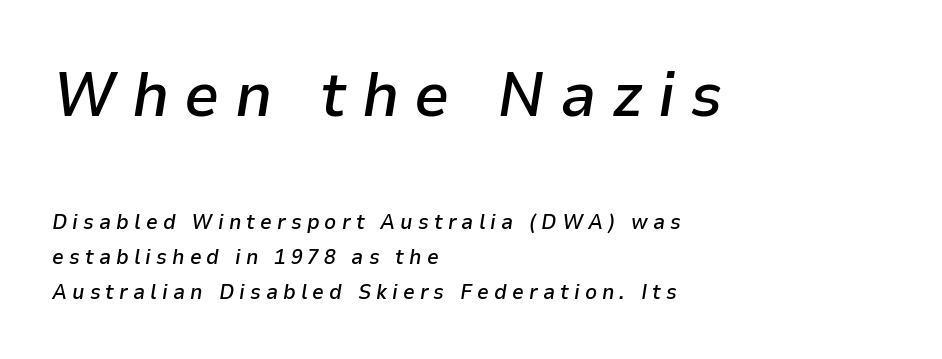
Q: Is the text bold? A: Semi-bold.
Q: Is the text italic (slanted)? A: Yes, it leans right by about 9 degrees.
Q: Is the text underlined? A: No.
Q: How is the paragraph aligned? A: Left-aligned.
Q: Is the spacing between letters normal or unusually wide? A: Unusually wide.
Q: Is the spacing between lines tight, normal or loose? A: Normal.
Q: Which block of text is set in a larger size, the first (top) or the second (bottom)? A: The first (top) one.
Q: Width (condensed, normal, or wide)? A: Normal.
Q: Stroke contrast? A: Low.
Q: x-height? A: Medium.
Q: Monospaced? A: No.
